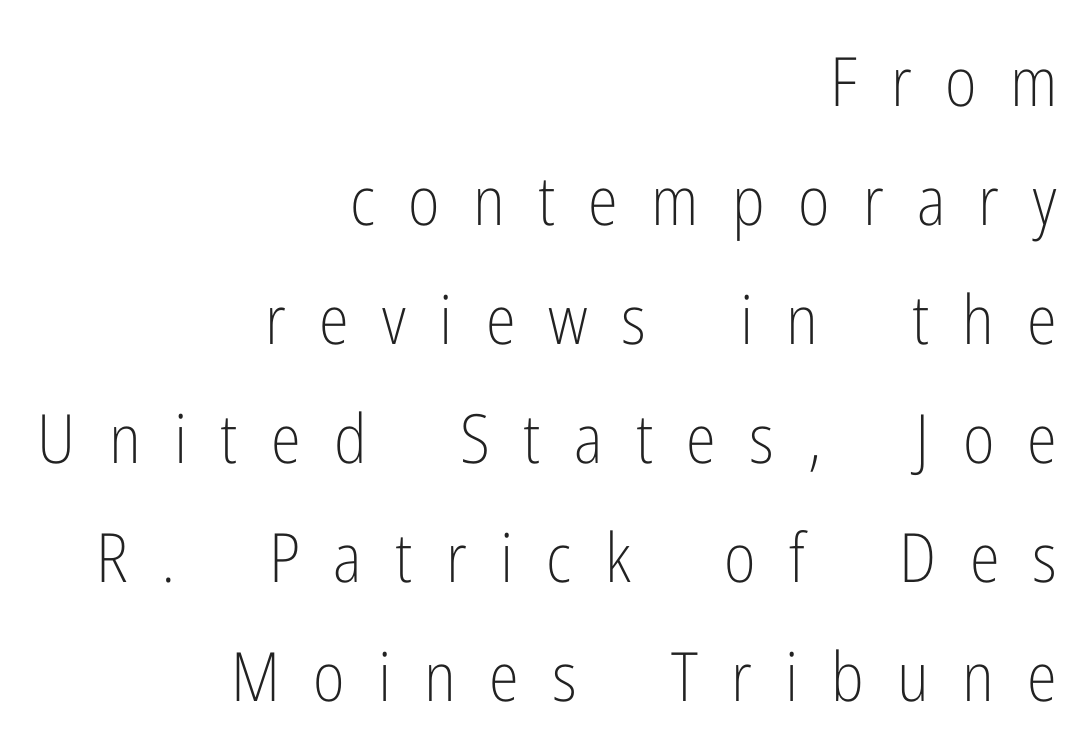
{"serif": "no", "italic": "no", "bold": "no", "weight": "light", "width": "condensed", "stroke_contrast": "low", "x_height": "medium", "monospaced": "no", "underline": "no", "align": "right", "line_spacing_ratio": 1.75, "letter_spacing": "wide", "letter_spacing_em": 0.49, "glyph_px": 68}
